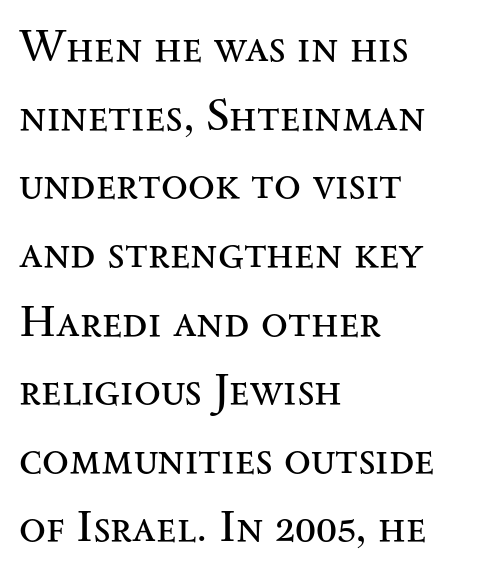
{"serif": "yes", "italic": "no", "bold": "no", "weight": "regular", "width": "wide", "stroke_contrast": "medium", "x_height": "small", "monospaced": "no", "underline": "no", "align": "left", "line_spacing": "normal", "line_spacing_ratio": 1.56, "letter_spacing": "normal", "letter_spacing_em": 0.0, "glyph_px": 44}
